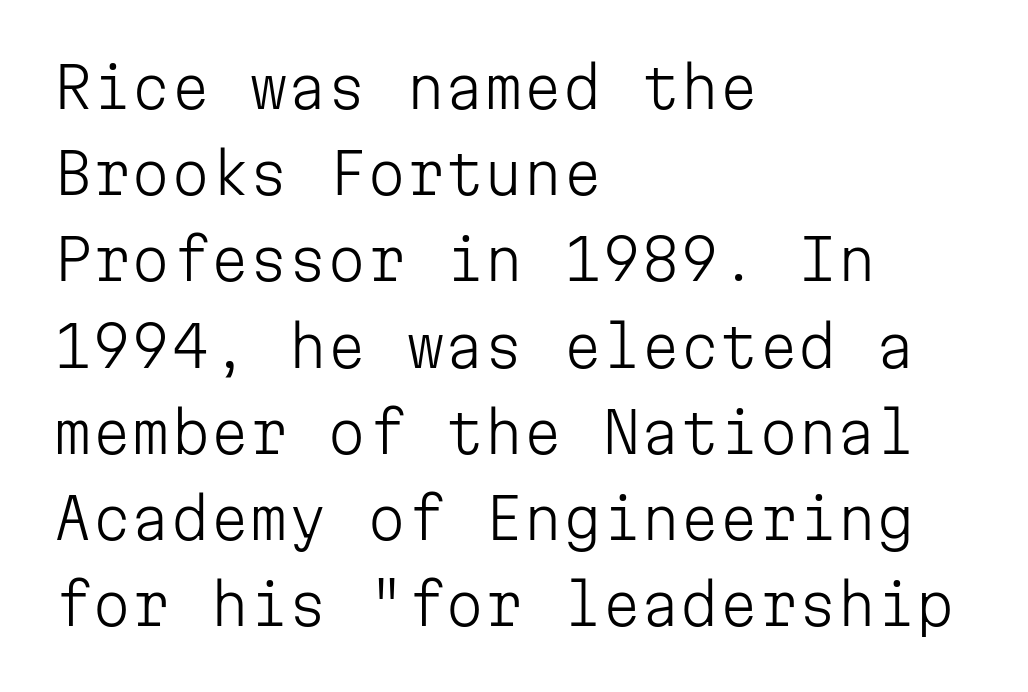
The image shows 56 px light sans-serif type, upright, monospaced; set left-aligned, normal line spacing (1.54x), normal letter spacing, not underlined; low stroke contrast and a medium x-height.
